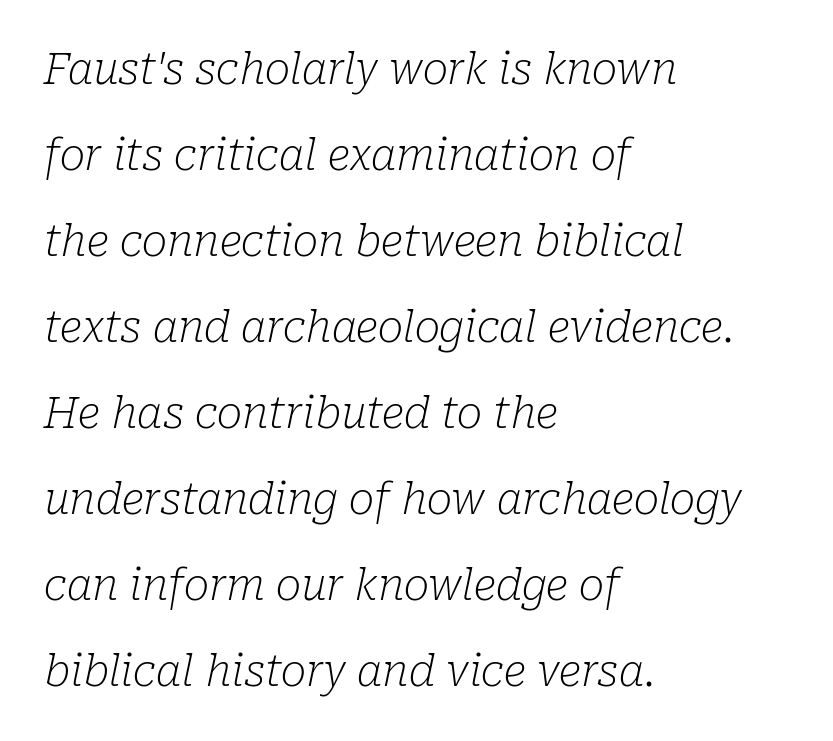
Q: Is the text bold? A: No.
Q: Is the text italic (slanted)? A: Yes, it leans right by about 10 degrees.
Q: Is the typeface a serif or a sans-serif typeface? A: Serif.
Q: Is the text underlined? A: No.
Q: How is the paragraph aligned? A: Left-aligned.
Q: Is the spacing between letters normal or unusually wide? A: Normal.
Q: Is the spacing between lines tight, normal or loose? A: Loose.
Q: Width (condensed, normal, or wide)? A: Normal.
Q: Stroke contrast? A: Low.
Q: x-height? A: Medium.
Q: Monospaced? A: No.
